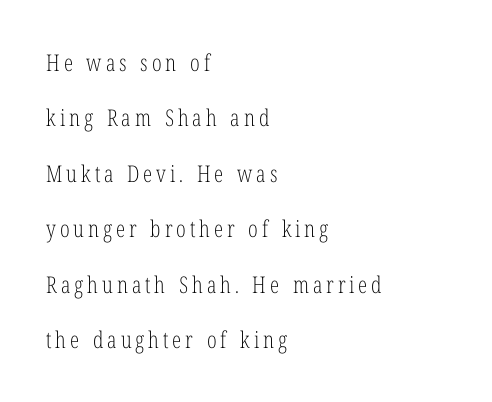
The image shows 23 px text type, upright; set left-aligned, loose line spacing (2.41x), not underlined.
